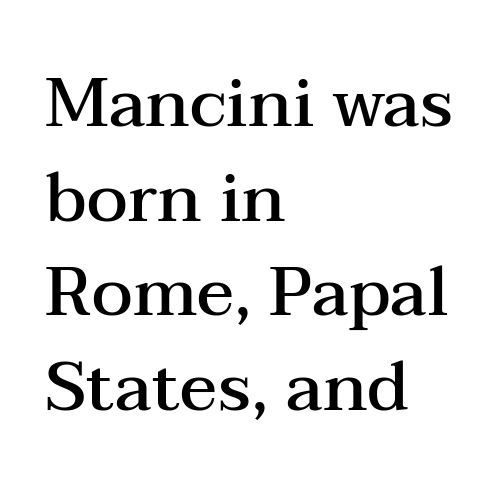
Q: Is the text bold? A: Semi-bold.
Q: Is the text italic (slanted)? A: No, it is upright.
Q: Is the typeface a serif or a sans-serif typeface? A: Serif.
Q: Is the text underlined? A: No.
Q: How is the paragraph aligned? A: Left-aligned.
Q: Is the spacing between letters normal or unusually wide? A: Normal.
Q: Is the spacing between lines tight, normal or loose? A: Normal.
Q: Width (condensed, normal, or wide)? A: Wide.
Q: Stroke contrast? A: Medium.
Q: x-height? A: Medium.
Q: Monospaced? A: No.
